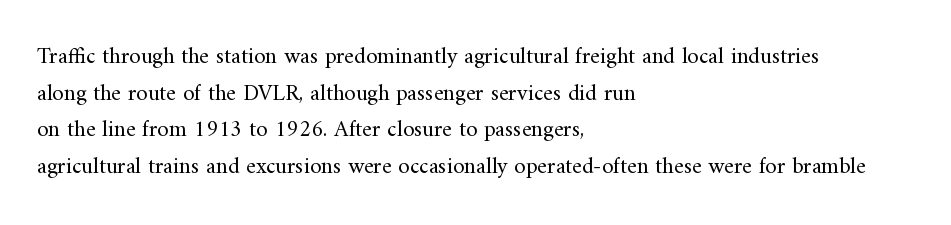
Notice how descenders clear the ascenders below comfortably — that's standard leading. Heft: none added — not bold. Posture: upright roman. The tracking reads as untouched default to a designer's eye. If you drew a ruler down the left edge, every line would touch it.
